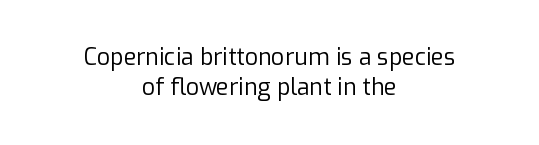
{"italic": "no", "bold": "no", "underline": "no", "align": "center", "line_spacing": "normal", "line_spacing_ratio": 1.31, "letter_spacing": "normal", "letter_spacing_em": 0.0, "glyph_px": 23}
